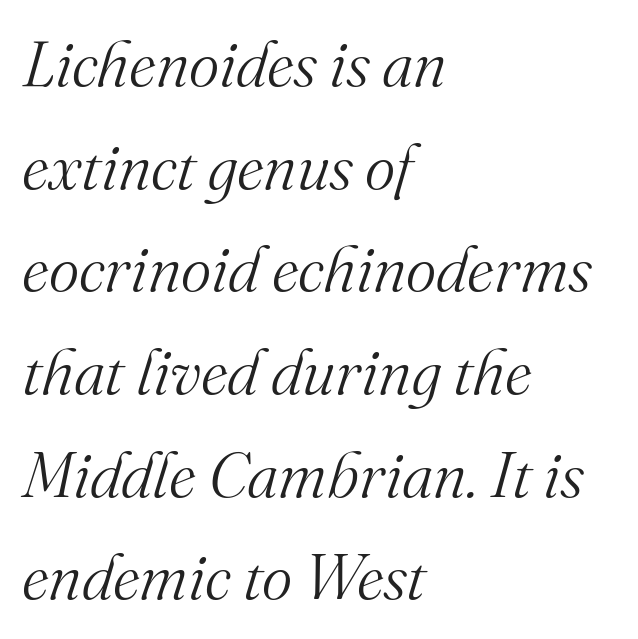
{"serif": "yes", "italic": "yes", "lean": "right", "slant_degrees": 16, "bold": "no", "weight": "light", "width": "normal", "stroke_contrast": "medium", "x_height": "small", "monospaced": "no", "underline": "no", "align": "left", "line_spacing": "normal", "line_spacing_ratio": 1.58, "letter_spacing": "normal", "letter_spacing_em": 0.0, "glyph_px": 65}
